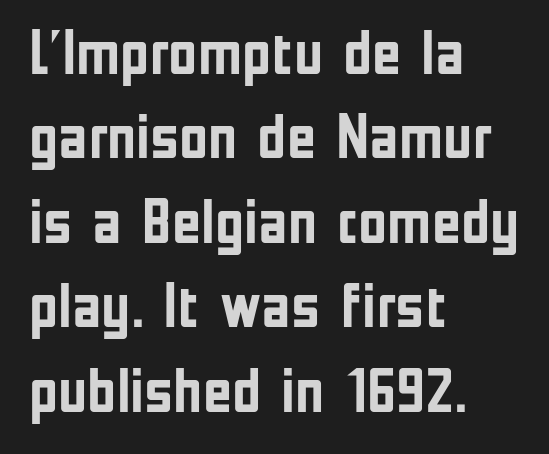
Interline gaps are of average width in this sample. In terms of posture, this sample is upright. These lines are set flush left with a ragged right edge. The zone under the glyphs is completely vacant. The gaps between neighbouring characters are ordinary and unremarkable. Examine the stroke ends and you'll find no serifs.
